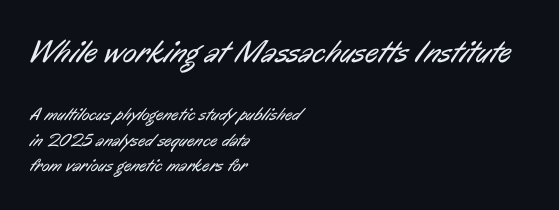
Q: Is the text bold? A: No.
Q: Is the typeface a serif or a sans-serif typeface? A: Sans-serif.
Q: Is the text underlined? A: No.
Q: How is the paragraph aligned? A: Left-aligned.
Q: Is the spacing between letters normal or unusually wide? A: Normal.
Q: Is the spacing between lines tight, normal or loose? A: Normal.
Q: Which block of text is set in a larger size, the first (top) or the second (bottom)? A: The first (top) one.
Q: Width (condensed, normal, or wide)? A: Condensed.
Q: Stroke contrast? A: Low.
Q: x-height? A: Medium.
Q: Monospaced? A: No.
